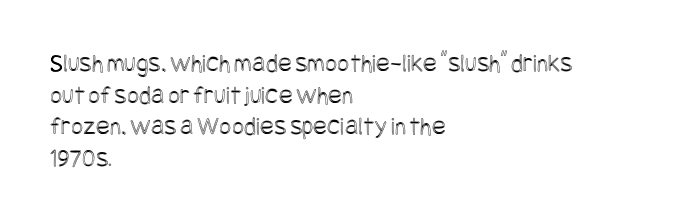
{"italic": "no", "underline": "no", "align": "left", "line_spacing_ratio": 1.22, "letter_spacing": "normal", "letter_spacing_em": 0.0, "glyph_px": 26}
